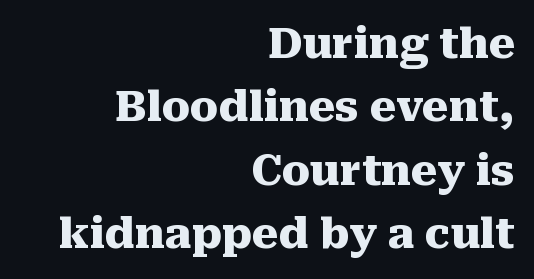
The passage shown stacks its lines at a standard gap. These lines are rendered in a variable-pitch font. What stands out about the letter spacing? Nothing — it is the standard amount. The face used here has the dense, thick strokes of a bold.
